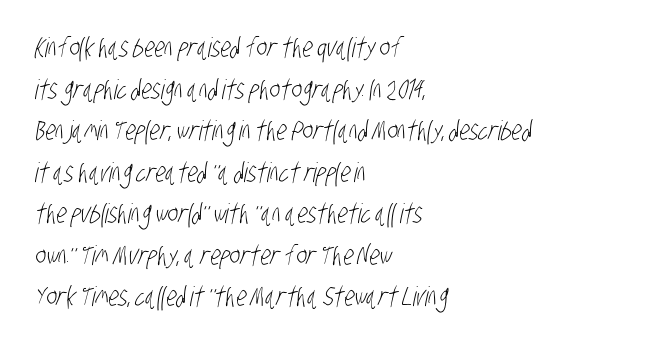
Here the glyphs are tracked normally, forming tight word shapes. This block has exactly the height ordinary leading produces. The setting favours the left margin, as ordinary paragraphs usually do. Type without underlining.
